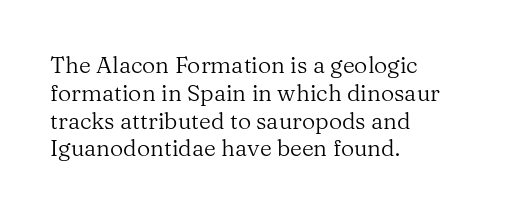
Q: Is the text bold? A: No.
Q: Is the text italic (slanted)? A: No, it is upright.
Q: Is the text underlined? A: No.
Q: How is the paragraph aligned? A: Left-aligned.
Q: Is the spacing between letters normal or unusually wide? A: Normal.
